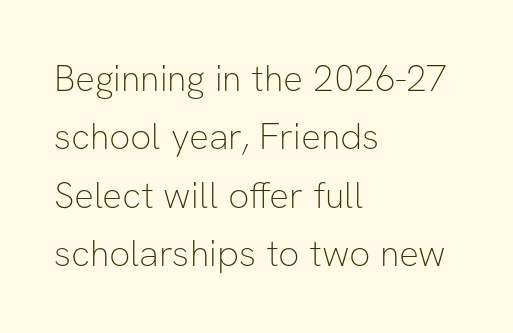
{"serif": "no", "italic": "no", "bold": "no", "weight": "thin", "width": "normal", "stroke_contrast": "low", "x_height": "medium", "monospaced": "no", "underline": "no", "align": "left", "line_spacing": "normal", "line_spacing_ratio": 1.58, "letter_spacing": "normal", "letter_spacing_em": 0.0, "glyph_px": 37}
